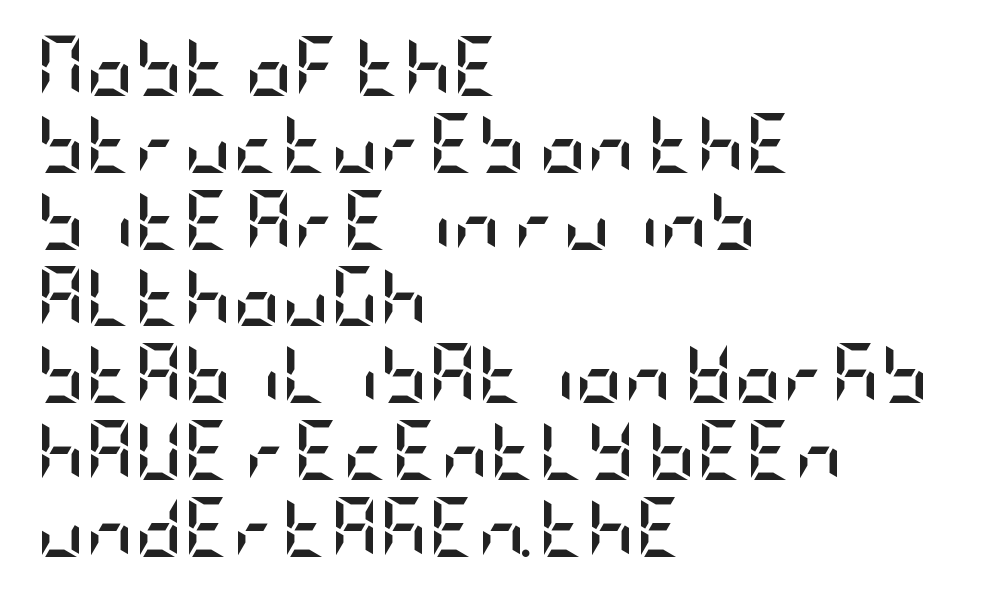
Q: Is the text bold? A: Yes.
Q: Is the text italic (slanted)? A: No, it is upright.
Q: Is the typeface a serif or a sans-serif typeface? A: Sans-serif.
Q: Is the text underlined? A: No.
Q: How is the paragraph aligned? A: Left-aligned.
Q: Is the spacing between letters normal or unusually wide? A: Normal.
Q: Is the spacing between lines tight, normal or loose? A: Normal.
Q: Width (condensed, normal, or wide)? A: Condensed.
Q: Stroke contrast? A: Low.
Q: x-height? A: Large.
